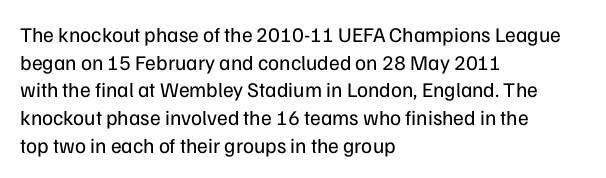
The image shows 21 px text type, upright; set left-aligned, normal line spacing (1.32x), normal letter spacing, not underlined.
